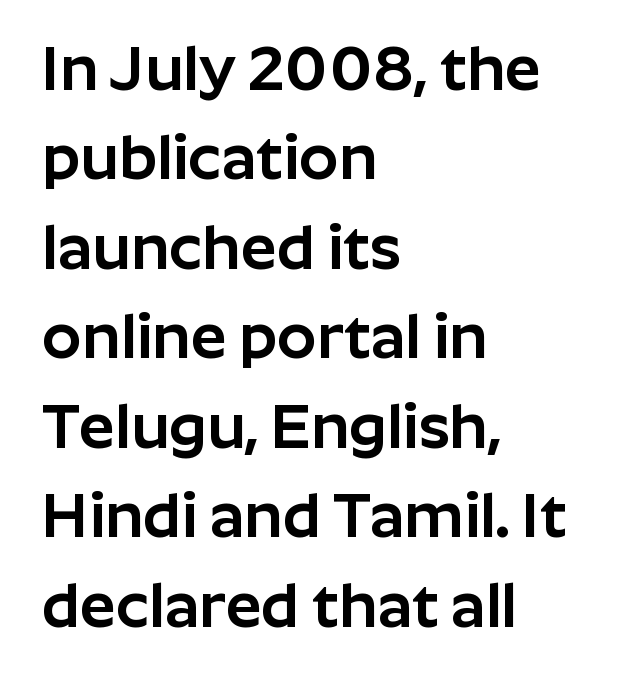
Q: Is the text italic (slanted)? A: No, it is upright.
Q: Is the typeface a serif or a sans-serif typeface? A: Sans-serif.
Q: Is the text underlined? A: No.
Q: How is the paragraph aligned? A: Left-aligned.
Q: Is the spacing between letters normal or unusually wide? A: Normal.
Q: Is the spacing between lines tight, normal or loose? A: Normal.
Q: Width (condensed, normal, or wide)? A: Normal.
Q: Stroke contrast? A: Low.
Q: x-height? A: Medium.
Q: Monospaced? A: No.
